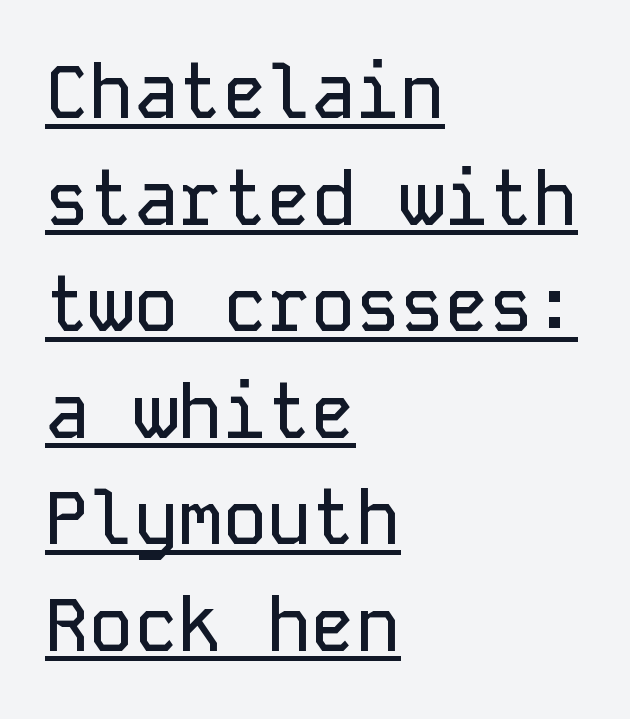
The image shows 74 px sans-serif type, upright, monospaced; set left-aligned, normal line spacing (1.44x), normal letter spacing, underlined; low stroke contrast and a medium x-height.
